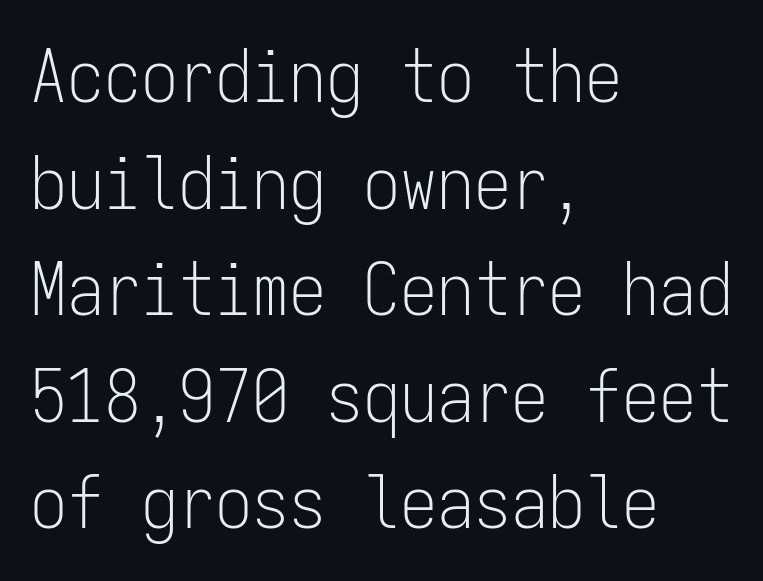
{"serif": "no", "italic": "no", "bold": "no", "weight": "light", "width": "condensed", "stroke_contrast": "low", "x_height": "medium", "monospaced": "yes", "underline": "no", "align": "left", "line_spacing": "normal", "line_spacing_ratio": 1.44, "letter_spacing": "normal", "letter_spacing_em": 0.0, "glyph_px": 74}
